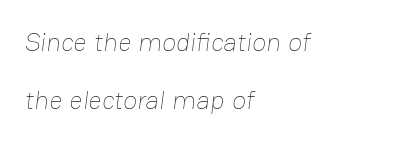
{"bold": "no", "underline": "no", "align": "left", "line_spacing": "loose", "line_spacing_ratio": 2.23, "letter_spacing": "normal", "letter_spacing_em": 0.0, "glyph_px": 26}
